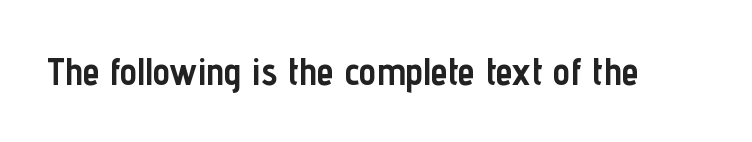
{"serif": "no", "italic": "no", "bold": "yes", "weight": "semibold", "width": "condensed", "stroke_contrast": "low", "x_height": "medium", "monospaced": "no", "underline": "no", "letter_spacing": "normal", "letter_spacing_em": 0.0, "glyph_px": 39}
